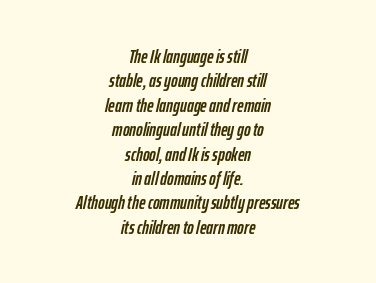
Q: Is the text italic (slanted)? A: Yes, it leans right by about 12 degrees.
Q: Is the text underlined? A: No.
Q: How is the paragraph aligned? A: Centered.
Q: Is the spacing between letters normal or unusually wide? A: Normal.
